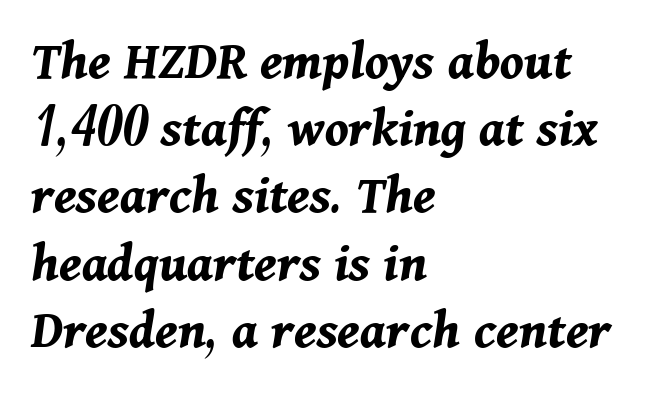
Slanted lettering throughout. The baseline area is clear. Short and long lines alike share a common starting point at left. Between one letter and the next there's only the usual sliver of space. The strokes are fattened all the way to bold.
